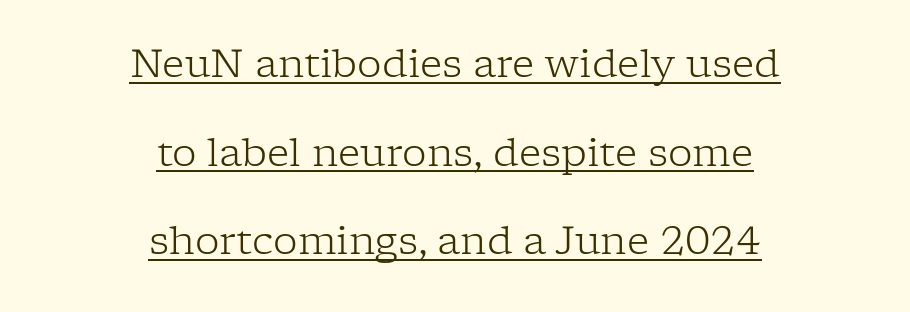
Q: Is the text bold? A: No.
Q: Is the text italic (slanted)? A: No, it is upright.
Q: Is the typeface a serif or a sans-serif typeface? A: Serif.
Q: Is the text underlined? A: Yes.
Q: How is the paragraph aligned? A: Centered.
Q: Is the spacing between letters normal or unusually wide? A: Normal.
Q: Is the spacing between lines tight, normal or loose? A: Loose.
Q: Width (condensed, normal, or wide)? A: Normal.
Q: Stroke contrast? A: Low.
Q: x-height? A: Medium.
Q: Monospaced? A: No.
